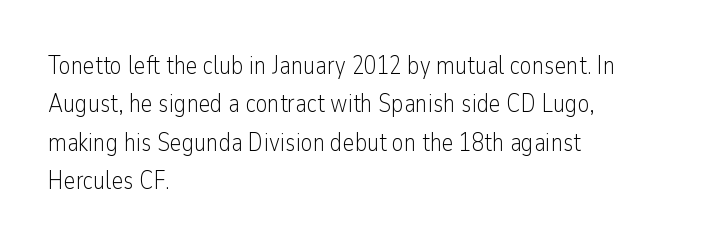
This sample uses an upright cut, with every glyph sitting square on the baseline. The string is rendered with underlining switched off. Tracking value appears to be zero — textbook default spacing. The lines in this sample share a left origin and differ only in where they stop. Vertical spacing — default.
